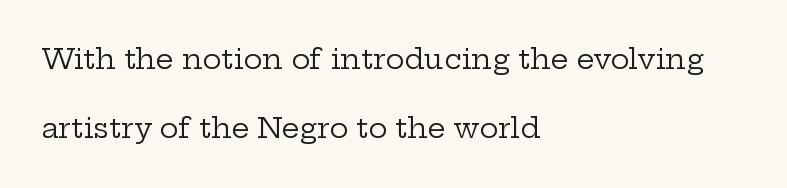
{"serif": "yes", "italic": "no", "bold": "no", "weight": "regular", "width": "wide", "stroke_contrast": "low", "x_height": "medium", "monospaced": "no", "underline": "no", "align": "left", "line_spacing": "loose", "line_spacing_ratio": 2.48, "letter_spacing": "normal", "letter_spacing_em": 0.0, "glyph_px": 28}
